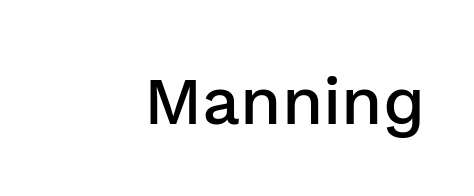
The image shows 67 px semibold sans-serif type, upright; set right-aligned, normal letter spacing, not underlined; low stroke contrast and a medium x-height.
